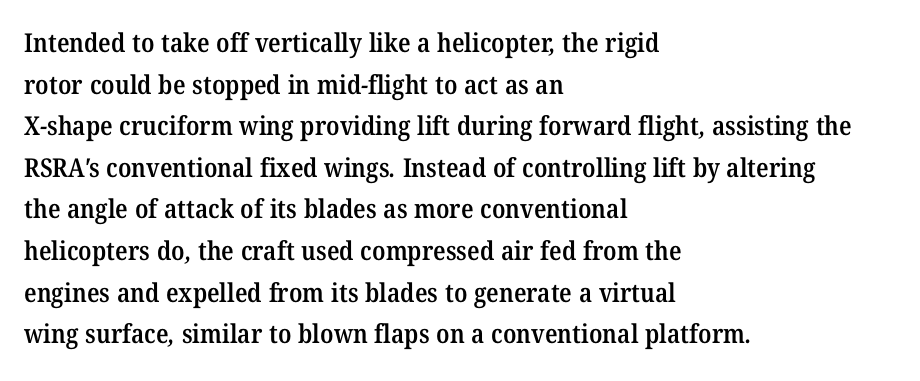
{"bold": "semi", "underline": "no", "align": "left", "line_spacing": "normal", "line_spacing_ratio": 1.6, "letter_spacing": "normal", "letter_spacing_em": 0.0, "glyph_px": 26}
